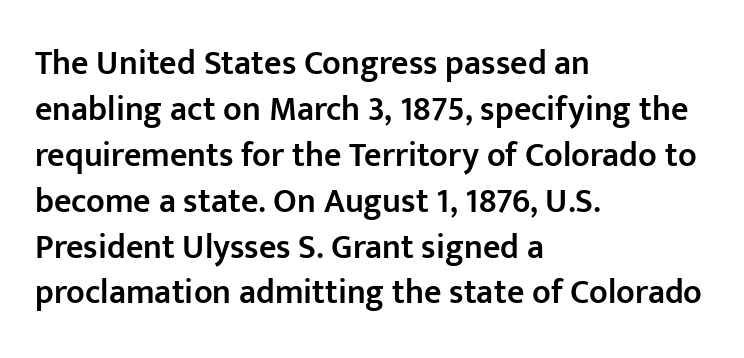
The image shows 34 px semibold sans-serif type, upright; set left-aligned, normal line spacing (1.35x), normal letter spacing, not underlined; low stroke contrast and a medium x-height.
